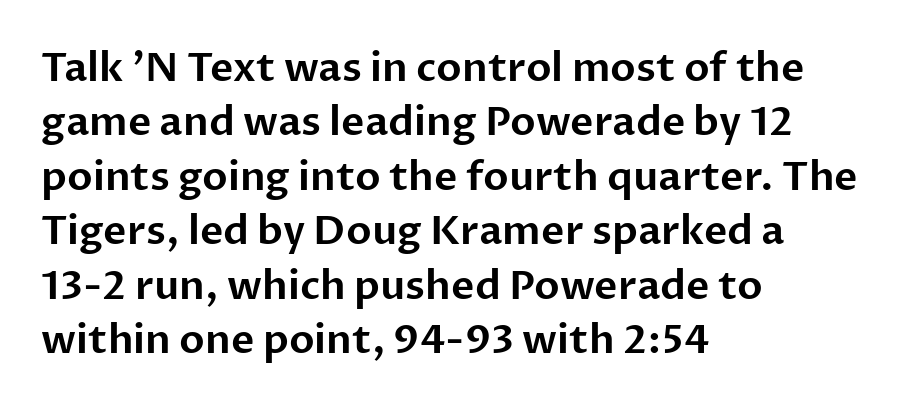
The letters carry no serifs — their stems end cleanly without finishing strokes. Decoration check: the copy has no underline. The designer left line spacing at the default. You could call the tracking neutral — neither tight nor loose.
